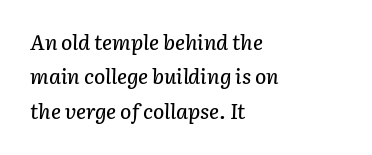
The lettering tilts uniformly, giving the passage an italic look. Observe the ordinary spacing: letters are neighbours, not strangers. Reading down the block, your eye returns to a fixed left position each line. If you measured baseline to baseline, you'd find a middling distance. Lines of text with bare space underneath.
